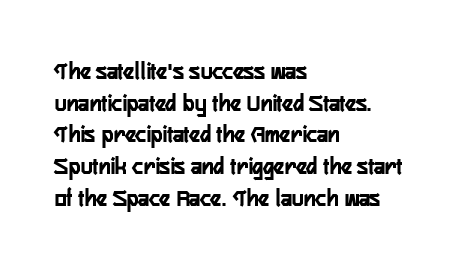
The rows are spaced the way most documents space them. No extra tracking has been applied to these lines. Which margin do the lines hug? The left one — the right edge is uneven. The gap between lines stays unmarked. If you drew a line through each stem, it would be perfectly vertical.
